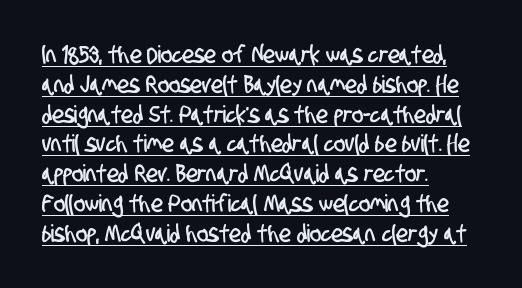
Q: Is the text underlined? A: Yes.
Q: How is the paragraph aligned? A: Left-aligned.
Q: Is the spacing between letters normal or unusually wide? A: Normal.
